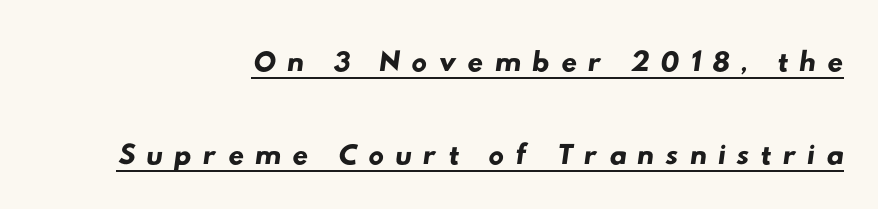
Q: Is the typeface a serif or a sans-serif typeface? A: Sans-serif.
Q: Is the text underlined? A: Yes.
Q: How is the paragraph aligned? A: Right-aligned.
Q: Is the spacing between letters normal or unusually wide? A: Unusually wide.
Q: Is the spacing between lines tight, normal or loose? A: Loose.
Q: Width (condensed, normal, or wide)? A: Wide.
Q: Stroke contrast? A: Low.
Q: x-height? A: Small.
Q: Monospaced? A: No.
